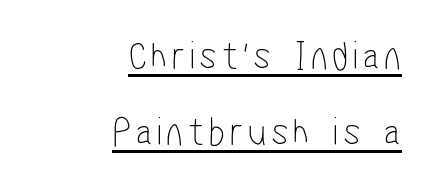
{"serif": "no", "bold": "no", "weight": "thin", "width": "condensed", "stroke_contrast": "low", "x_height": "medium", "monospaced": "no", "underline": "yes", "align": "right", "line_spacing_ratio": 1.85, "glyph_px": 41}
